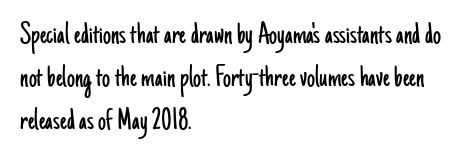
{"serif": "no", "italic": "no", "bold": "no", "weight": "light", "width": "condensed", "stroke_contrast": "low", "x_height": "small", "monospaced": "no", "underline": "no", "align": "left", "line_spacing": "normal", "line_spacing_ratio": 1.34, "letter_spacing": "normal", "letter_spacing_em": 0.0, "glyph_px": 32}
